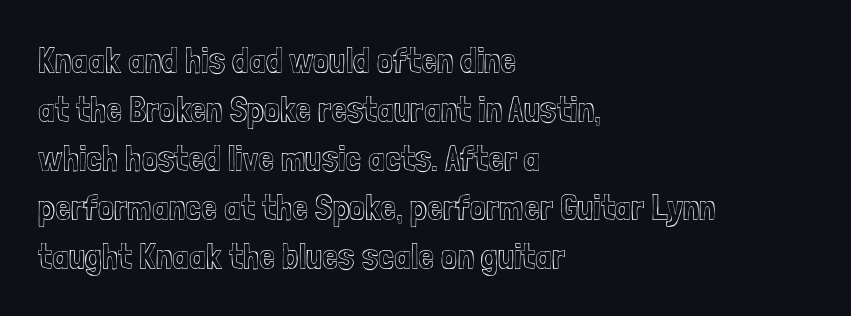
The image shows 36 px condensed type, upright; set left-aligned, normal line spacing (1.36x), normal letter spacing, not underlined; a medium x-height.
